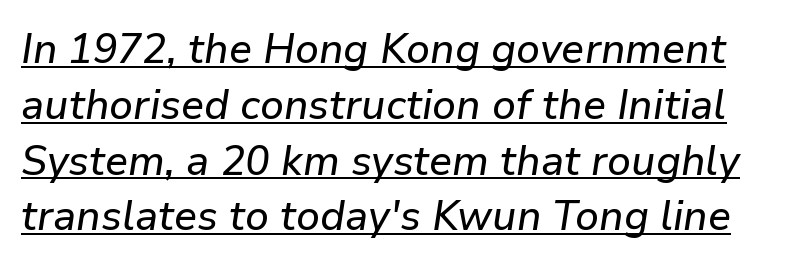
The image shows 41 px text type, italic (leaning right); set normal line spacing (1.36x), normal letter spacing, underlined; low stroke contrast and a medium x-height.
